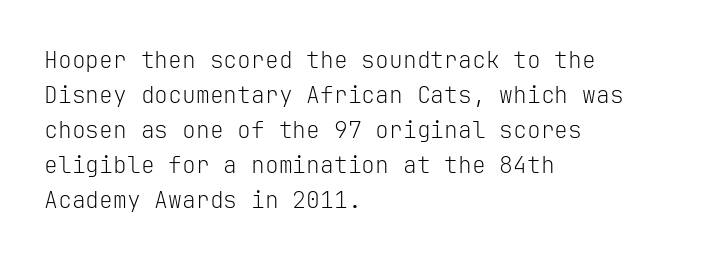
{"italic": "no", "bold": "no", "underline": "no", "align": "left", "line_spacing": "normal", "line_spacing_ratio": 1.52, "letter_spacing": "normal", "letter_spacing_em": 0.0, "glyph_px": 23}
